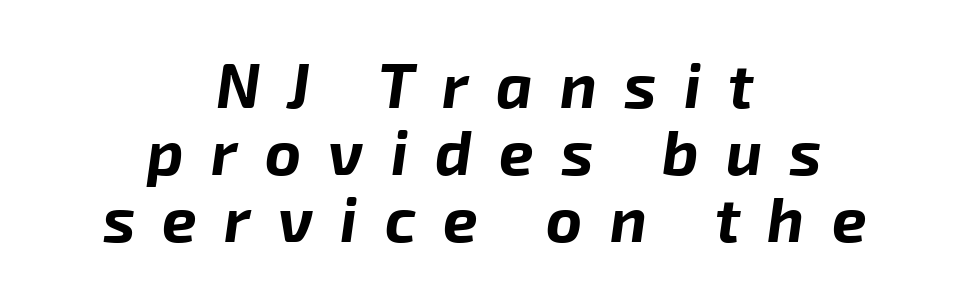
The image shows 62 px bold type, italic (leaning right); set centered, tight line spacing (1.08x), unusually wide letter spacing (+0.44 em), not underlined; low stroke contrast and a medium x-height.
